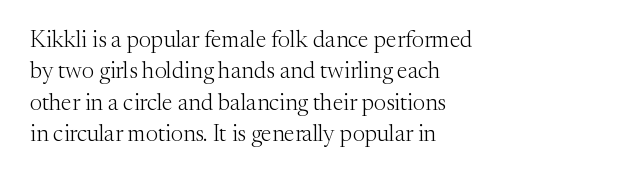
Q: Is the text bold? A: No.
Q: Is the text italic (slanted)? A: No, it is upright.
Q: Is the text underlined? A: No.
Q: How is the paragraph aligned? A: Left-aligned.
Q: Is the spacing between letters normal or unusually wide? A: Normal.
Q: Is the spacing between lines tight, normal or loose? A: Normal.
